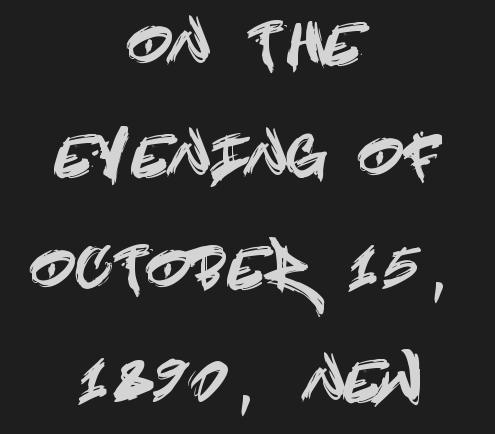
These lines are centered, leaving both edges ragged. The designer went with a sans here, leaving each stem footless. Vertically, the passage feels expansive, rows floating well apart. Clear beneath every line of the passage.
